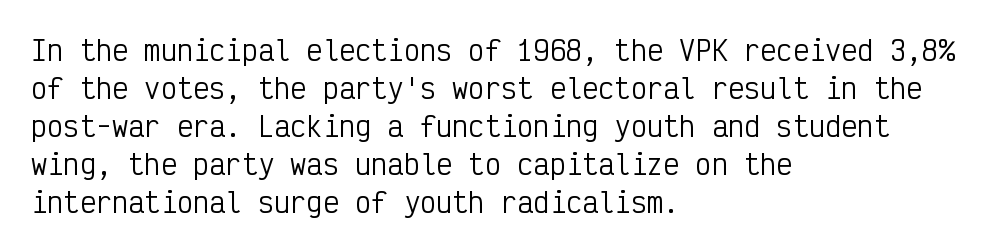
Q: Is the text bold? A: No.
Q: Is the text italic (slanted)? A: No, it is upright.
Q: Is the text underlined? A: No.
Q: How is the paragraph aligned? A: Left-aligned.
Q: Is the spacing between letters normal or unusually wide? A: Normal.
Q: Is the spacing between lines tight, normal or loose? A: Normal.
